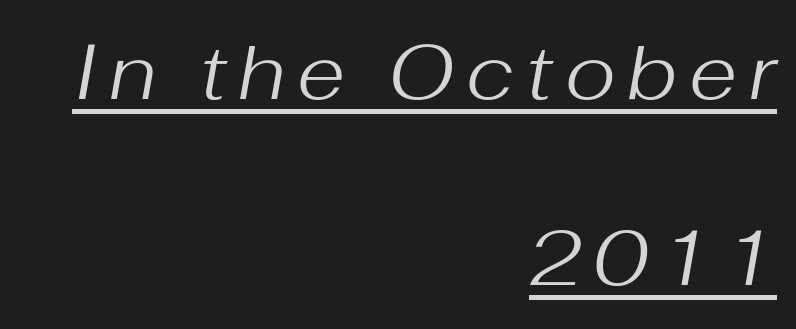
Q: Is the text bold? A: No.
Q: Is the text italic (slanted)? A: Yes, it leans right by about 10 degrees.
Q: Is the text underlined? A: Yes.
Q: How is the paragraph aligned? A: Right-aligned.
Q: Is the spacing between lines tight, normal or loose? A: Loose.
Q: Width (condensed, normal, or wide)? A: Normal.
Q: Stroke contrast? A: Medium.
Q: x-height? A: Medium.
Q: Monospaced? A: No.
